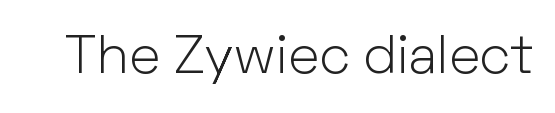
{"serif": "no", "italic": "no", "bold": "no", "weight": "light", "width": "normal", "stroke_contrast": "low", "x_height": "medium", "monospaced": "no", "underline": "no", "letter_spacing": "normal", "letter_spacing_em": 0.0, "glyph_px": 54}
